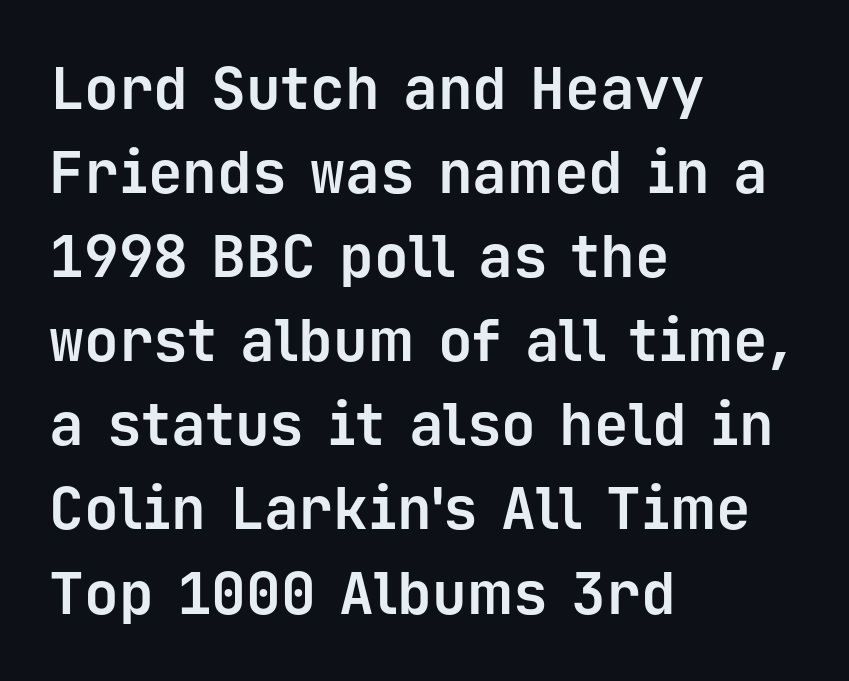
Monospaced: the letters line up in strict vertical columns. These lines are set flush left with a ragged right edge. Decoration check: the copy has no underline. Check where the strokes stop: nothing finishes them off — pure sans. Stroke thickness is high; the sample reads as a true bold.
